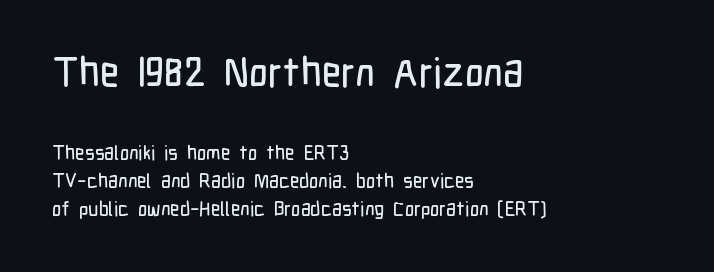
{"serif": "no", "italic": "no", "width": "condensed", "stroke_contrast": "low", "x_height": "medium", "monospaced": "no", "underline": "no", "align": "left", "line_spacing": "normal", "line_spacing_ratio": 1.41, "letter_spacing": "normal", "letter_spacing_em": 0.0, "larger_block": "first", "size_ratio": 2.05, "glyph_px": 41}
